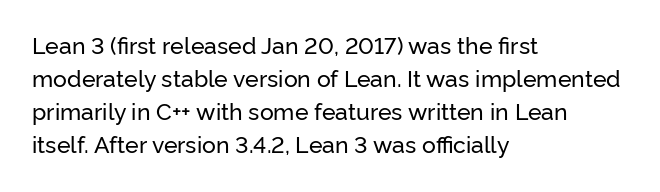
The block of text has a typical density, with ordinary space between rows. Tracking here is standard; glyphs follow each other at the usual distance. The strip under each line holds only bare page. The lettering holds an erect, upright posture throughout. Teacher's note: observe the even left margin — that is flush-left alignment.
